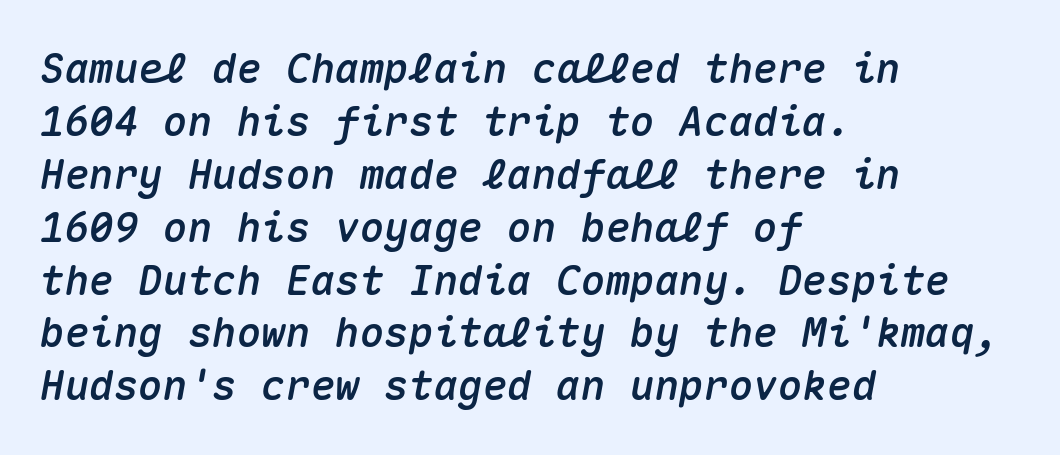
The image shows 41 px text type, italic (leaning right), monospaced; set left-aligned, normal line spacing (1.29x), normal letter spacing, not underlined; medium stroke contrast and a medium x-height.
